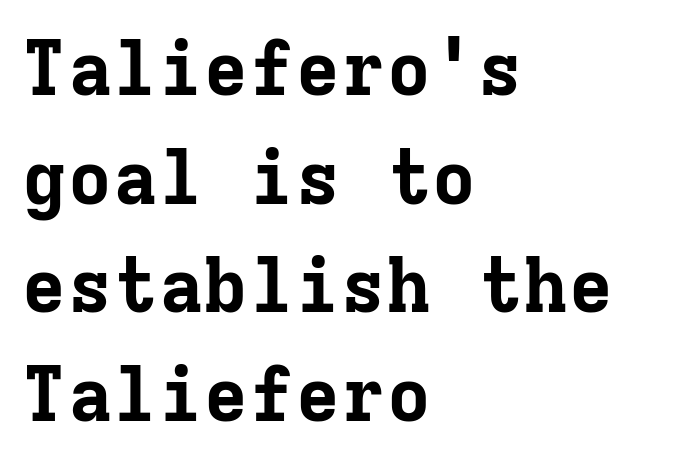
Q: Is the text bold? A: Yes.
Q: Is the text italic (slanted)? A: No, it is upright.
Q: Is the typeface a serif or a sans-serif typeface? A: Serif.
Q: Is the text underlined? A: No.
Q: How is the paragraph aligned? A: Left-aligned.
Q: Is the spacing between letters normal or unusually wide? A: Normal.
Q: Is the spacing between lines tight, normal or loose? A: Normal.
Q: Width (condensed, normal, or wide)? A: Normal.
Q: Stroke contrast? A: Low.
Q: x-height? A: Medium.
Q: Monospaced? A: Yes.
